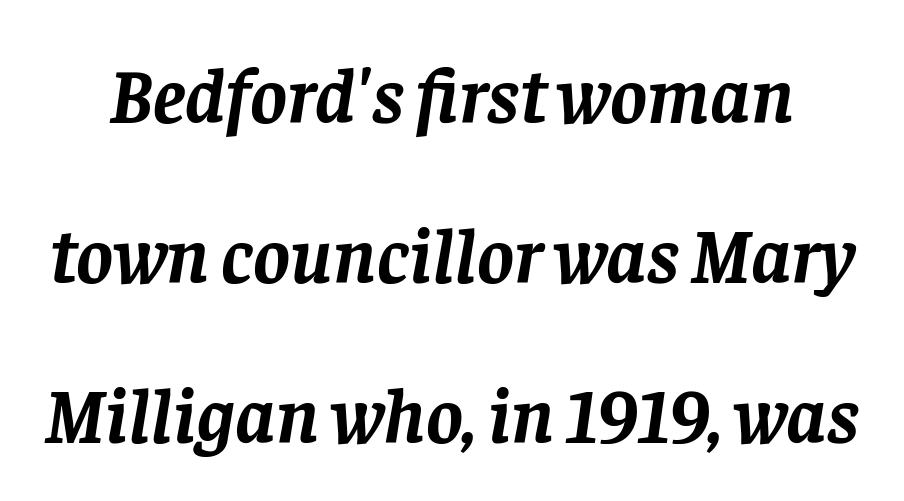
Honestly, the rows look like they've been pulled way apart. The passage shown is typeset with a serif family. The passage shown is emphatically bold. Does extra space separate the letters? No, they use regular spacing. Character widths vary here, with narrow letters taking less room than wide ones. These lines were composed using italics.
